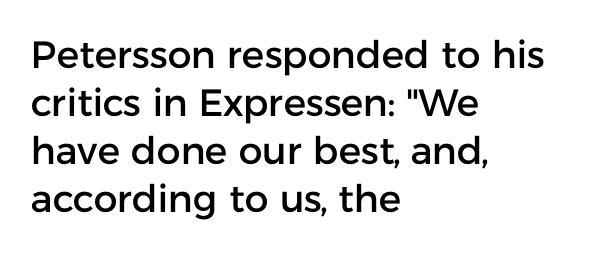
The image shows 38 px sans-serif type, upright; set left-aligned, normal line spacing (1.26x), normal letter spacing, not underlined; low stroke contrast and a medium x-height.
